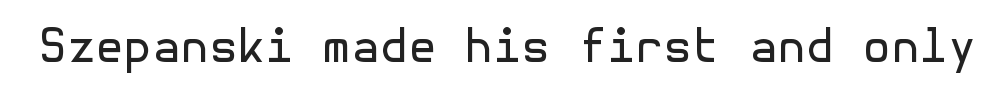
The weight would be labelled regular, book, light, or lighter still. Style check: upright. The specimen omits any rule beneath the text block's lines. Typographically, this falls in the sans-serif category.
